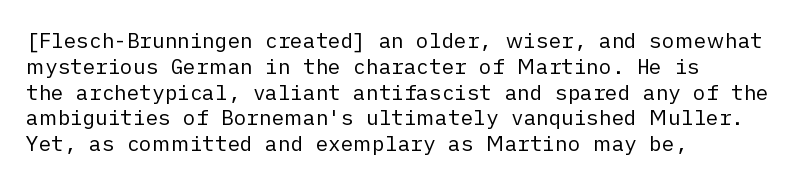
Q: Is the text bold? A: No.
Q: Is the text italic (slanted)? A: No, it is upright.
Q: Is the text underlined? A: No.
Q: How is the paragraph aligned? A: Left-aligned.
Q: Is the spacing between letters normal or unusually wide? A: Normal.
